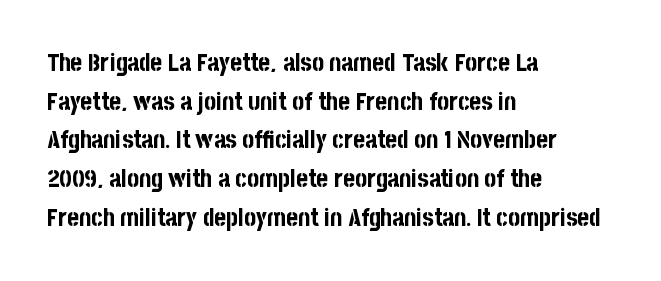
{"italic": "no", "bold": "yes", "underline": "no", "align": "left", "line_spacing": "normal", "line_spacing_ratio": 1.55, "letter_spacing": "normal", "letter_spacing_em": 0.0, "glyph_px": 25}
